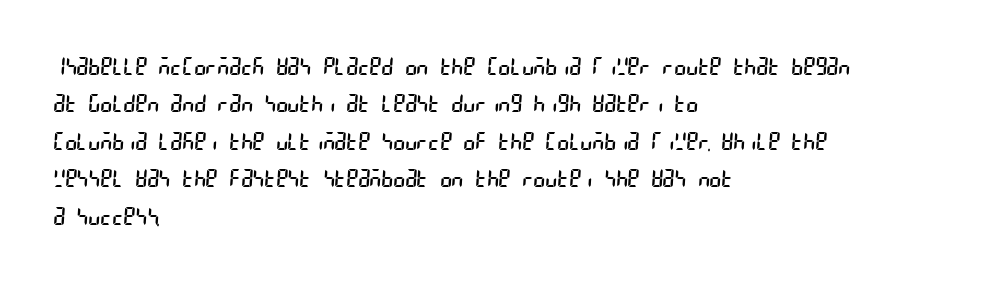
Q: Is the text bold? A: No.
Q: Is the text underlined? A: No.
Q: How is the paragraph aligned? A: Left-aligned.
Q: Is the spacing between letters normal or unusually wide? A: Normal.
Q: Is the spacing between lines tight, normal or loose? A: Normal.
